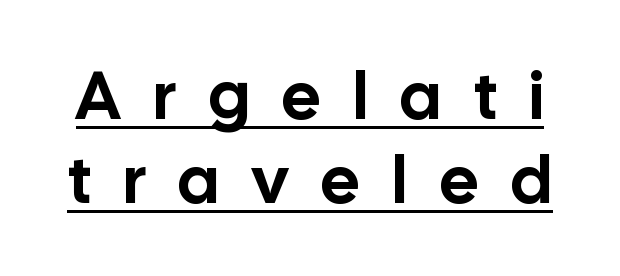
Q: Is the text italic (slanted)? A: No, it is upright.
Q: Is the typeface a serif or a sans-serif typeface? A: Sans-serif.
Q: Is the text underlined? A: Yes.
Q: Is the spacing between letters normal or unusually wide? A: Unusually wide.
Q: Is the spacing between lines tight, normal or loose? A: Normal.
Q: Width (condensed, normal, or wide)? A: Normal.
Q: Stroke contrast? A: Low.
Q: x-height? A: Medium.
Q: Monospaced? A: No.
